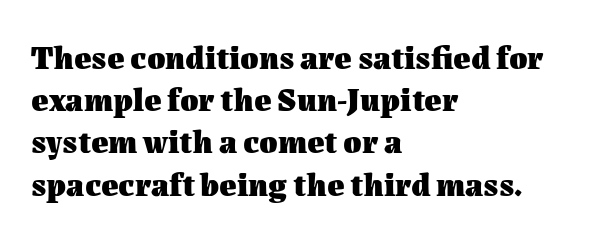
{"italic": "no", "bold": "yes", "weight": "heavy", "width": "normal", "stroke_contrast": "medium", "x_height": "medium", "monospaced": "no", "underline": "no", "align": "left", "line_spacing": "normal", "line_spacing_ratio": 1.28, "letter_spacing": "normal", "letter_spacing_em": 0.0, "glyph_px": 33}
